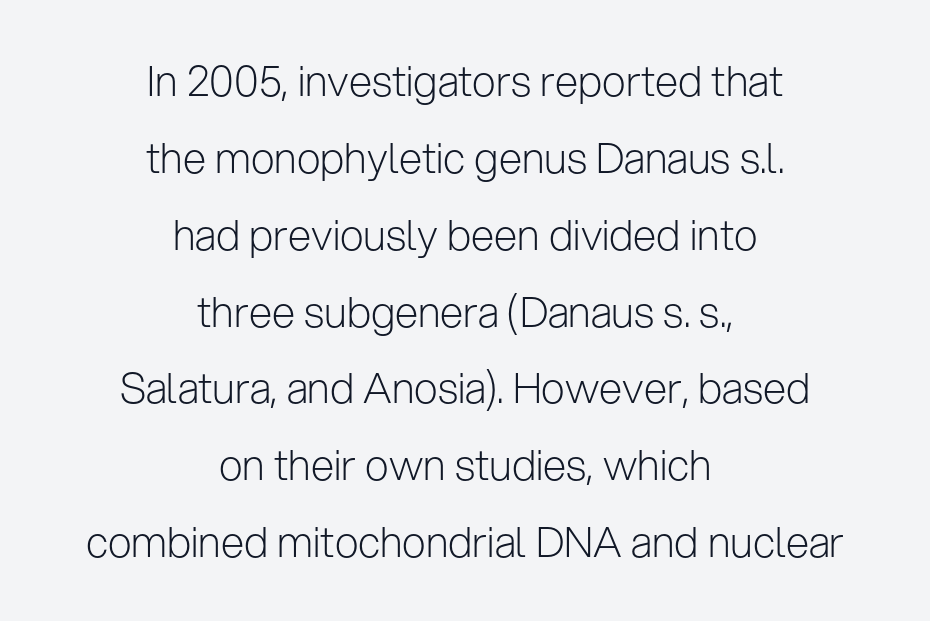
Q: Is the text bold? A: No.
Q: Is the text italic (slanted)? A: No, it is upright.
Q: Is the typeface a serif or a sans-serif typeface? A: Sans-serif.
Q: Is the text underlined? A: No.
Q: How is the paragraph aligned? A: Centered.
Q: Is the spacing between letters normal or unusually wide? A: Normal.
Q: Width (condensed, normal, or wide)? A: Normal.
Q: Stroke contrast? A: Low.
Q: x-height? A: Medium.
Q: Monospaced? A: No.
